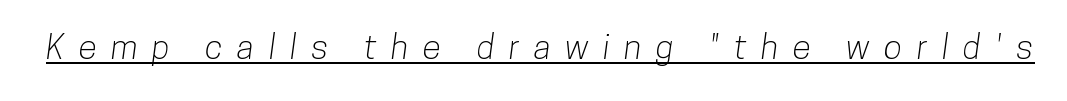
The image shows 34 px condensed sans-serif type; set unusually wide letter spacing (+0.42 em), underlined; low stroke contrast and a medium x-height.
